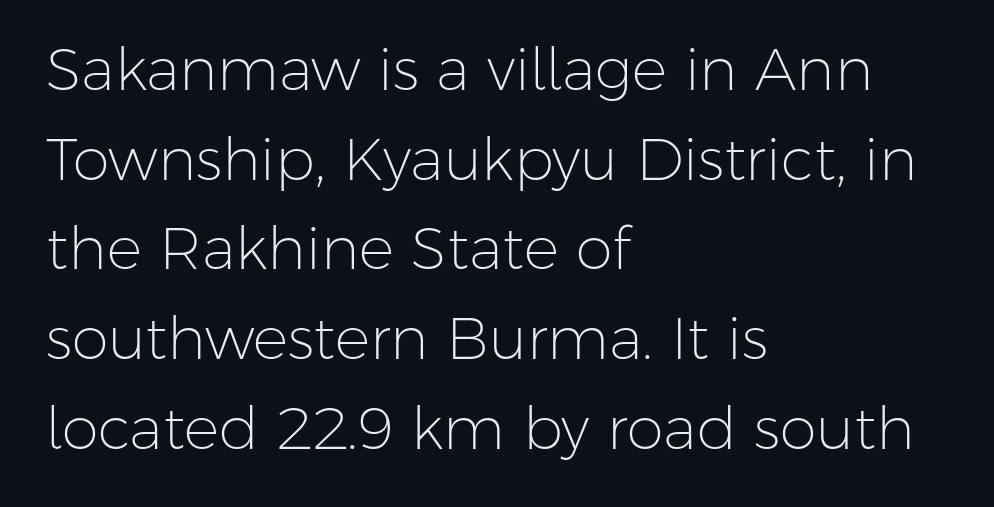
Spacing verdict: proportional, widths tailored to each character. The baseline area is clear. The setting favours the left margin, as ordinary paragraphs usually do. Serif or sans? Sans — the stroke terminals are bare.
